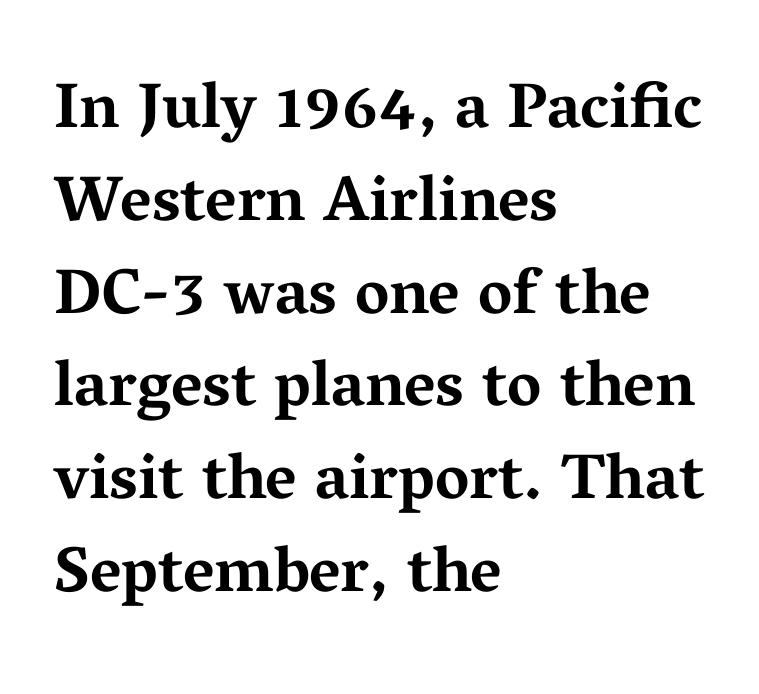
The font's upright variant was chosen for this text. This rendering features lettering with no underline. Look at the bottom of the vertical strokes: they flare into serifs here. Tracking value appears to be zero — textbook default spacing.
